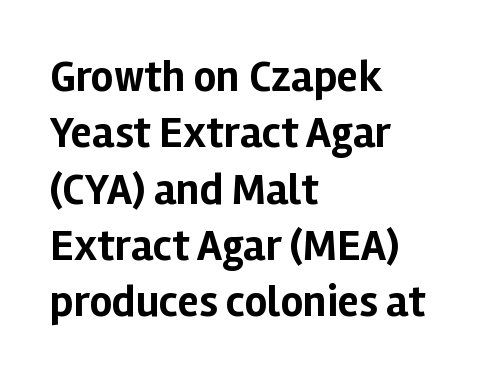
This rendering employs a face without finishing strokes, i.e., a sans-serif. Is there much room between lines? A standard amount, neither cramped nor airy. The words here are not underlined. Note the varied advance widths — an 'i' is clearly narrower than an 'm'. If you drew a line through each stem, it would be perfectly vertical.
